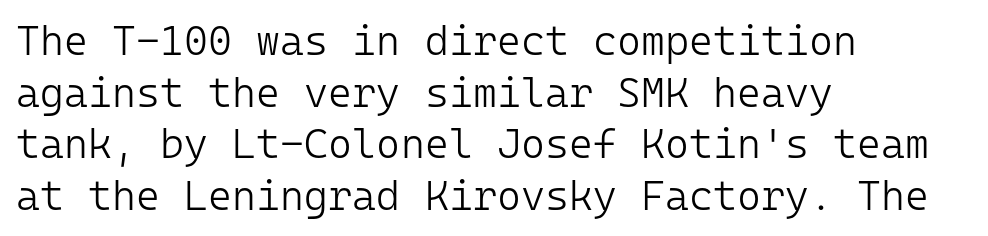
Q: Is the text bold? A: No.
Q: Is the text italic (slanted)? A: No, it is upright.
Q: Is the typeface a serif or a sans-serif typeface? A: Sans-serif.
Q: Is the text underlined? A: No.
Q: How is the paragraph aligned? A: Left-aligned.
Q: Is the spacing between letters normal or unusually wide? A: Normal.
Q: Is the spacing between lines tight, normal or loose? A: Normal.
Q: Width (condensed, normal, or wide)? A: Normal.
Q: Stroke contrast? A: Low.
Q: x-height? A: Medium.
Q: Monospaced? A: Yes.
